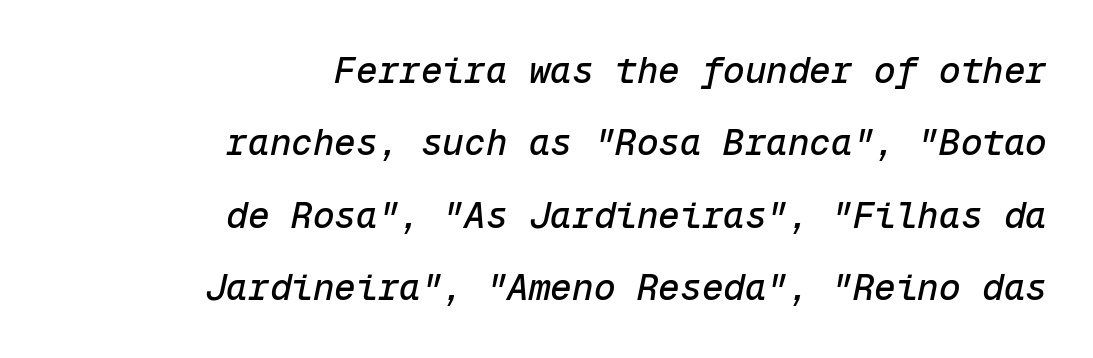
Q: Is the text italic (slanted)? A: Yes, it leans right by about 12 degrees.
Q: Is the text underlined? A: No.
Q: How is the paragraph aligned? A: Right-aligned.
Q: Is the spacing between letters normal or unusually wide? A: Normal.
Q: Is the spacing between lines tight, normal or loose? A: Loose.
Q: Width (condensed, normal, or wide)? A: Normal.
Q: Stroke contrast? A: Low.
Q: x-height? A: Medium.
Q: Monospaced? A: Yes.
